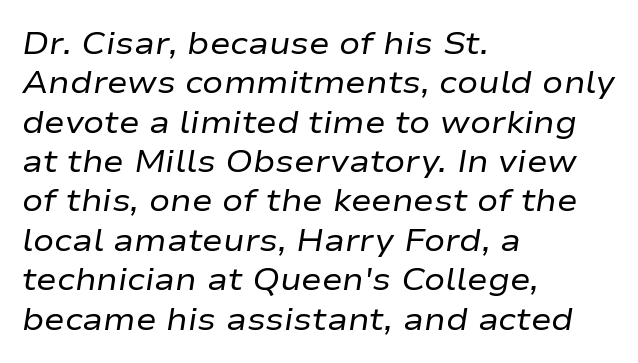
The block of text has a typical density, with ordinary space between rows. Decoration check: the copy has no underline. It's the slanting kind of type. Nothing heavy about these letters — not bold at all.
